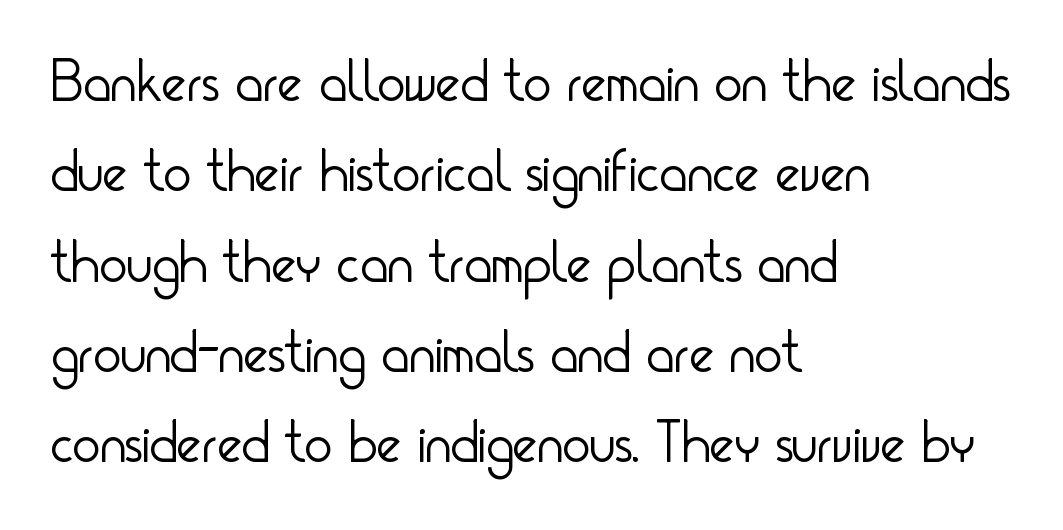
The image shows 59 px light, condensed sans-serif type, upright; set left-aligned, normal line spacing (1.53x), normal letter spacing, not underlined; low stroke contrast and a small x-height.
